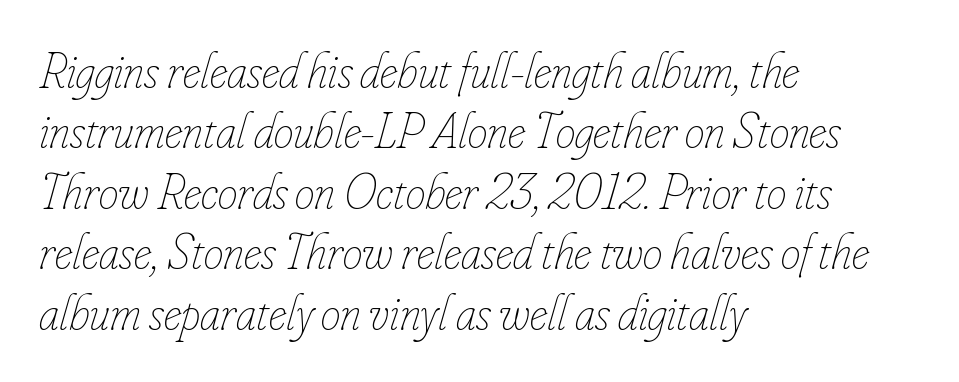
Q: Is the text bold? A: No.
Q: Is the text italic (slanted)? A: Yes, it leans right by about 16 degrees.
Q: Is the text underlined? A: No.
Q: How is the paragraph aligned? A: Left-aligned.
Q: Is the spacing between letters normal or unusually wide? A: Normal.
Q: Width (condensed, normal, or wide)? A: Condensed.
Q: Stroke contrast? A: Low.
Q: x-height? A: Small.
Q: Monospaced? A: No.
